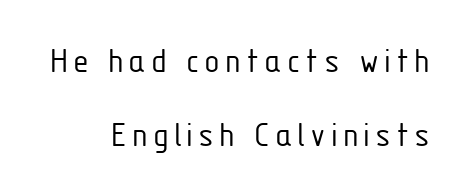
The letters look calm and open, with moderate or lighter stems. A sans-serif font was chosen for this passage. Rule under the text: the space is simply empty. The face used here is proportionally spaced, like ordinary book or web type.
